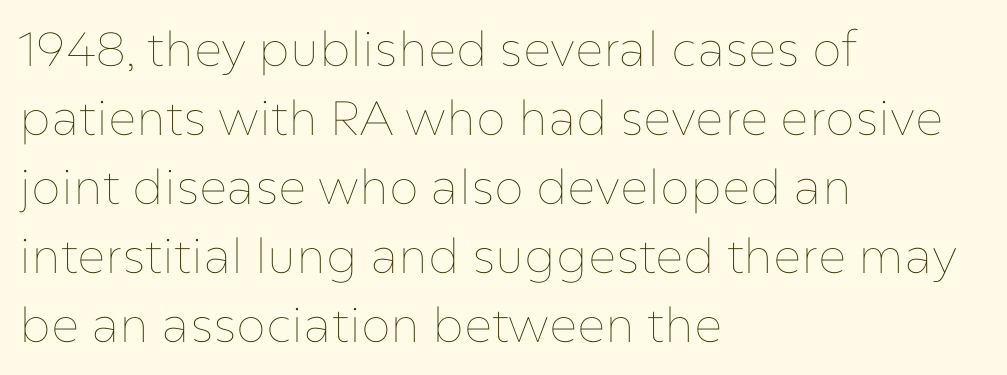
The image shows 48 px thin type, upright; set left-aligned, normal line spacing (1.44x), normal letter spacing, not underlined; low stroke contrast and a medium x-height.
